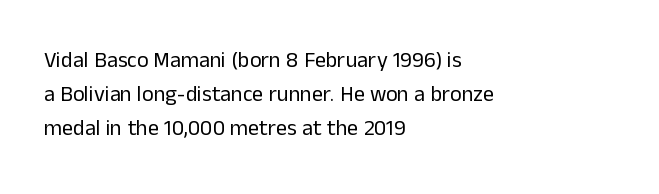
Q: Is the text bold? A: No.
Q: Is the text italic (slanted)? A: No, it is upright.
Q: Is the text underlined? A: No.
Q: How is the paragraph aligned? A: Left-aligned.
Q: Is the spacing between letters normal or unusually wide? A: Normal.
Q: Is the spacing between lines tight, normal or loose? A: Normal.
